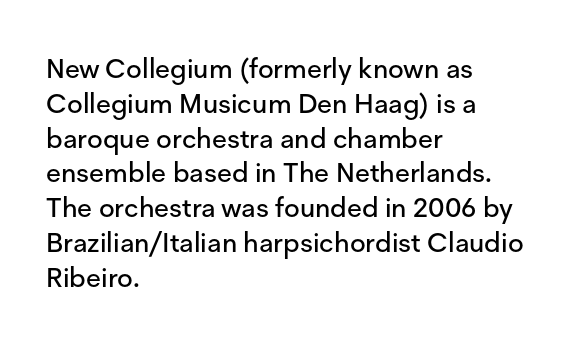
Students, observe: this is what conventionally led text looks like. This sample uses plain, unmodified letter spacing. Nobody drew a line under any word here. The typesetter chose a ragged-right arrangement here. Style check: upright.
